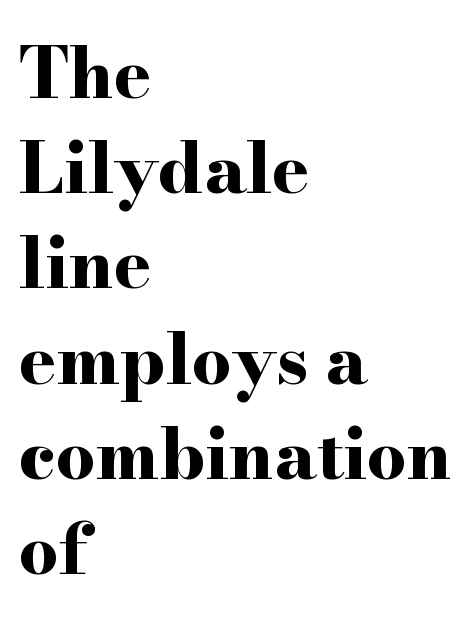
Q: Is the text bold? A: Yes.
Q: Is the text italic (slanted)? A: No, it is upright.
Q: Is the typeface a serif or a sans-serif typeface? A: Serif.
Q: Is the text underlined? A: No.
Q: How is the paragraph aligned? A: Left-aligned.
Q: Is the spacing between letters normal or unusually wide? A: Normal.
Q: Is the spacing between lines tight, normal or loose? A: Normal.
Q: Width (condensed, normal, or wide)? A: Wide.
Q: Stroke contrast? A: High.
Q: x-height? A: Small.
Q: Monospaced? A: No.
